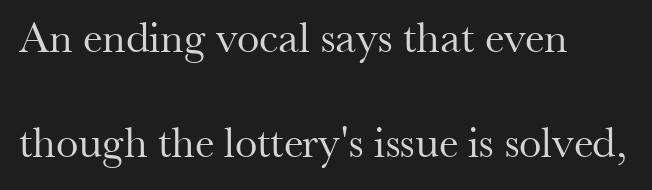
Proportional: the letters do not fall into vertical columns. These lines stack with their left ends in a neat column. You can tell from the footed stems that serif type was used. Characters remain perfectly vertical along every line.
